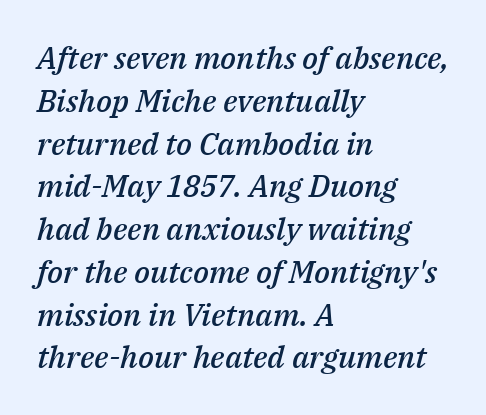
How would I describe the line gaps? Plain and ordinary. The font's italic variant was chosen for this text. These lines keep a tight, regular rhythm from letter to letter. Teacher's note: observe the even left margin — that is flush-left alignment. The face used here is proportionally spaced, like ordinary book or web type.
